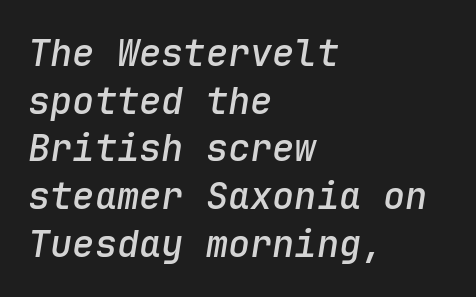
The image shows 37 px semibold type, italic (leaning right), monospaced; set left-aligned, normal line spacing (1.29x), normal letter spacing, not underlined; low stroke contrast and a medium x-height.
